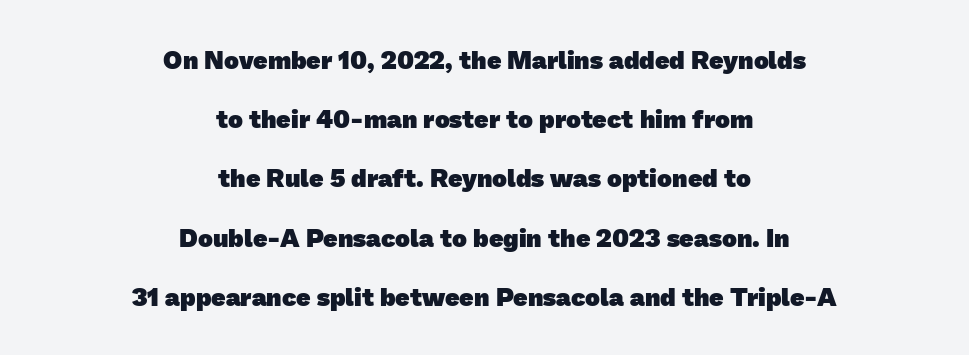
Between one letter and the next there's only the usual sliver of space. Horizontal bands of white between lines are thick stripes. The rendering positions every line midway between the sides. Thick stems and heavy bowls — unmistakably bold. The space beneath each line is pristine and unruled.
